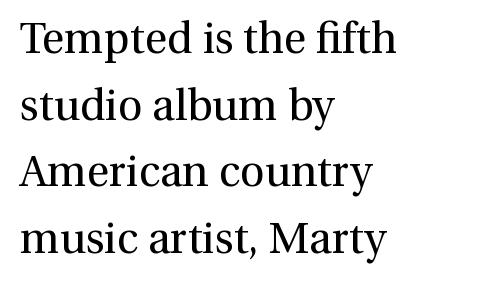
Here the glyphs are tracked normally, forming tight word shapes. The rendering shows small feet on the letterforms — a serif design. The font sits on the lighter half of the weight spectrum, regular included. The rendering uses natural spacing where letterforms have individual widths. This is roman type, the default non-slanted kind. Which margin do the lines hug? The left one — the right edge is uneven.
